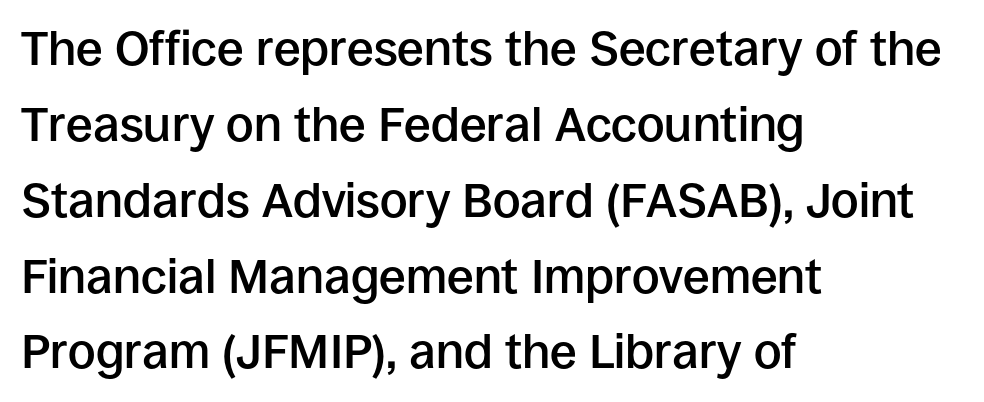
Any mark beneath the type? The region is blank. The horizontal fit of the characters is conventional and even. You could not count columns in this text — the font is proportionally spaced. The lines sit at an ordinary, default distance from one another.
